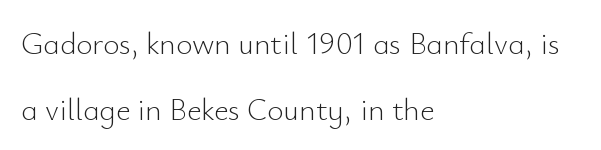
{"serif": "no", "italic": "no", "bold": "no", "weight": "light", "width": "normal", "stroke_contrast": "low", "x_height": "small", "monospaced": "no", "underline": "no", "align": "left", "line_spacing": "loose", "line_spacing_ratio": 2.12, "letter_spacing": "normal", "letter_spacing_em": 0.0, "glyph_px": 31}
